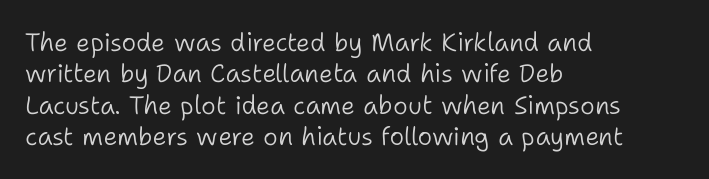
{"italic": "no", "bold": "no", "underline": "no", "align": "left", "line_spacing": "normal", "line_spacing_ratio": 1.26, "letter_spacing": "normal", "letter_spacing_em": 0.0, "glyph_px": 25}
